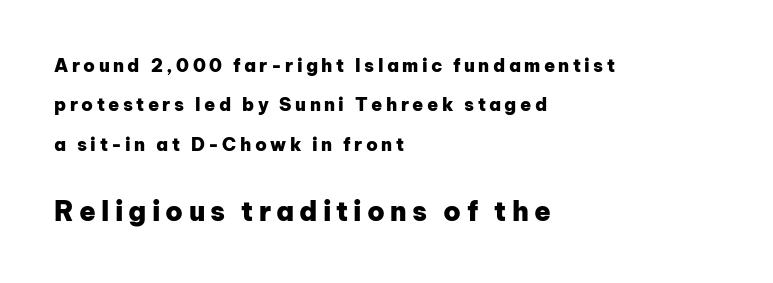
The image shows 27 px bold type, upright; set left-aligned, loose line spacing (2.19x), not underlined; the second (bottom) block is 1.5x larger.
